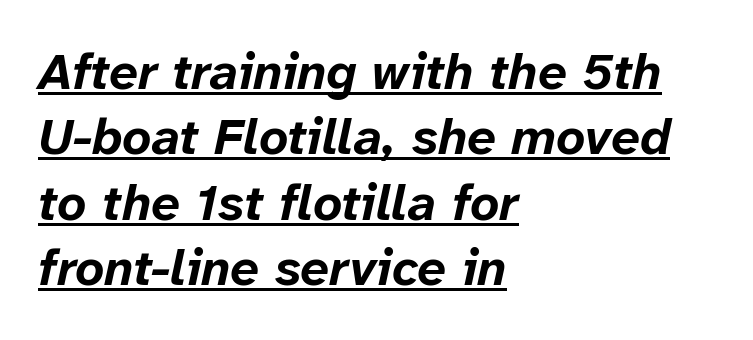
{"italic": "yes", "lean": "right", "slant_degrees": 12, "bold": "yes", "weight": "bold", "width": "normal", "stroke_contrast": "low", "x_height": "medium", "monospaced": "no", "underline": "yes", "align": "left", "line_spacing": "normal", "line_spacing_ratio": 1.28, "letter_spacing": "normal", "letter_spacing_em": 0.0, "glyph_px": 51}
